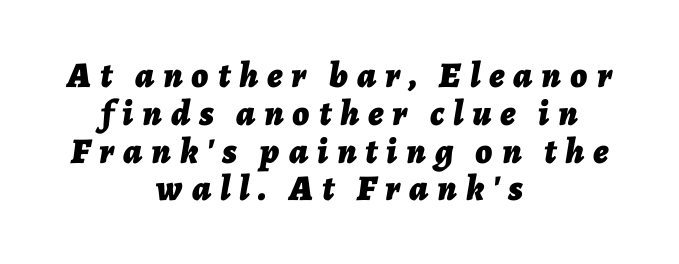
{"italic": "yes", "lean": "right", "slant_degrees": 7, "bold": "yes", "weight": "bold", "width": "normal", "stroke_contrast": "low", "x_height": "medium", "monospaced": "no", "underline": "no", "align": "center", "line_spacing": "tight", "line_spacing_ratio": 1.05, "letter_spacing": "wide", "letter_spacing_em": 0.25, "glyph_px": 36}
